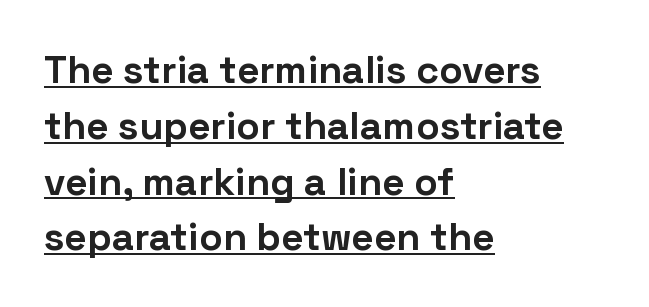
The image shows 39 px bold sans-serif type, upright; set left-aligned, normal line spacing (1.43x), normal letter spacing, underlined; low stroke contrast and a medium x-height.
